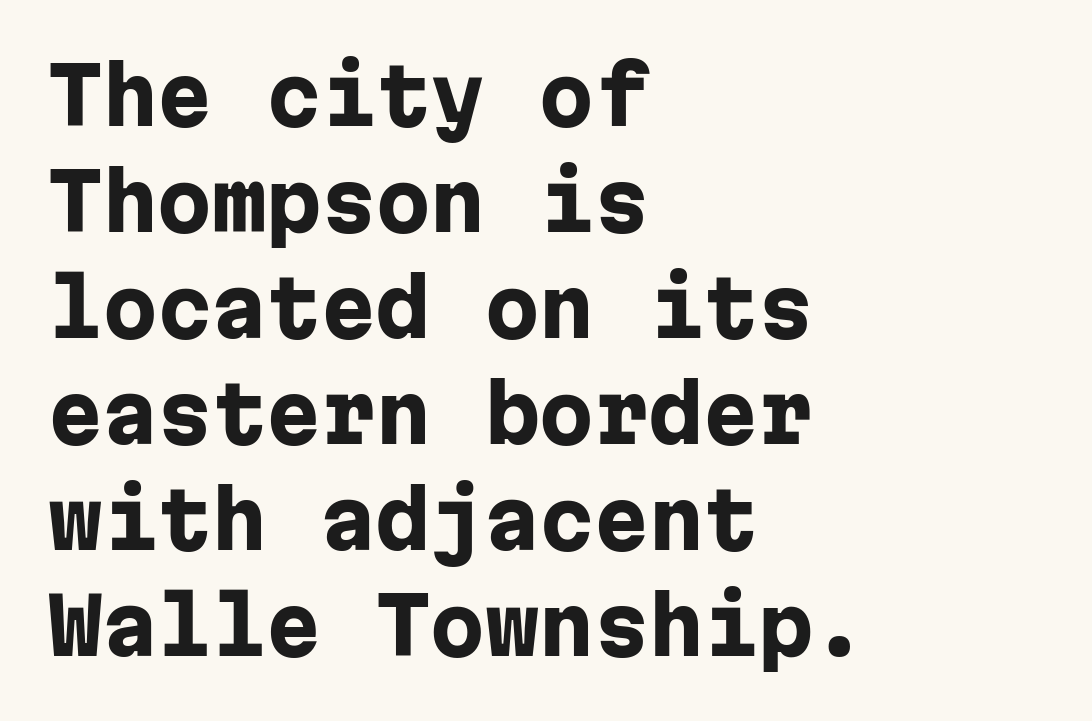
{"serif": "no", "italic": "no", "bold": "yes", "weight": "heavy", "width": "normal", "stroke_contrast": "low", "x_height": "medium", "monospaced": "yes", "underline": "no", "align": "left", "line_spacing": "normal", "line_spacing_ratio": 1.36, "letter_spacing": "normal", "letter_spacing_em": 0.0, "glyph_px": 78}
